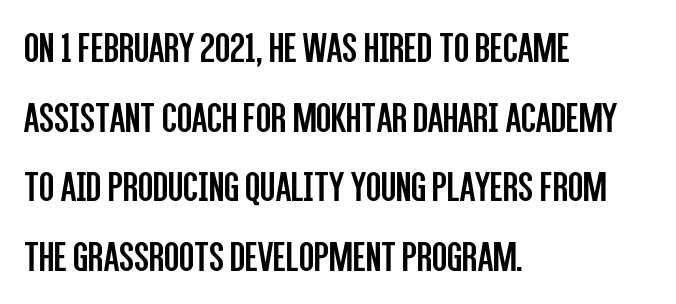
{"serif": "no", "italic": "no", "bold": "no", "weight": "regular", "width": "condensed", "stroke_contrast": "low", "x_height": "large", "monospaced": "no", "underline": "no", "align": "left", "line_spacing": "normal", "line_spacing_ratio": 1.58, "letter_spacing": "normal", "letter_spacing_em": 0.0, "glyph_px": 44}
